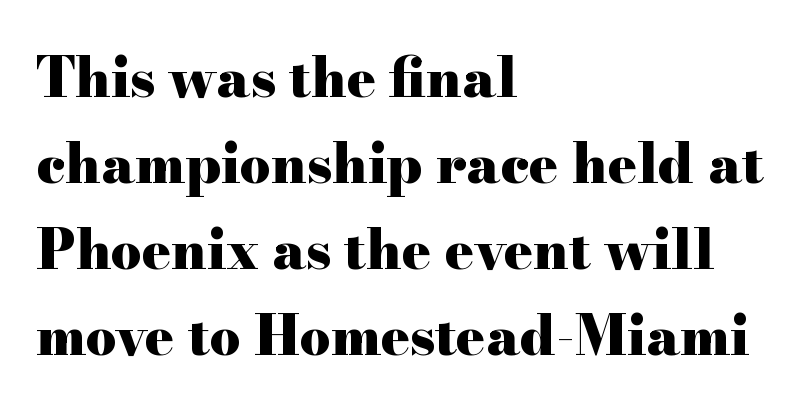
The image shows 54 px heavy, wide serif type, upright; set left-aligned, normal line spacing (1.59x), normal letter spacing, not underlined; high stroke contrast and a small x-height.
